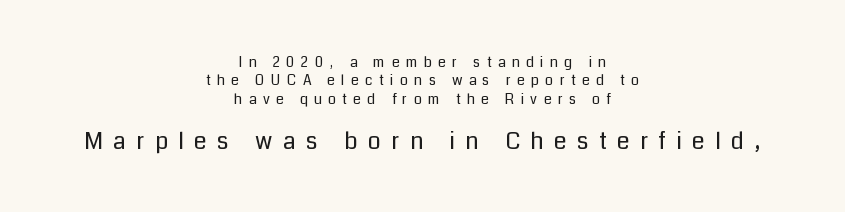
The image shows 23 px text type, upright; set centered, normal line spacing (1.32x), unusually wide letter spacing (+0.45 em), not underlined; the second (bottom) block is 1.64x larger.
